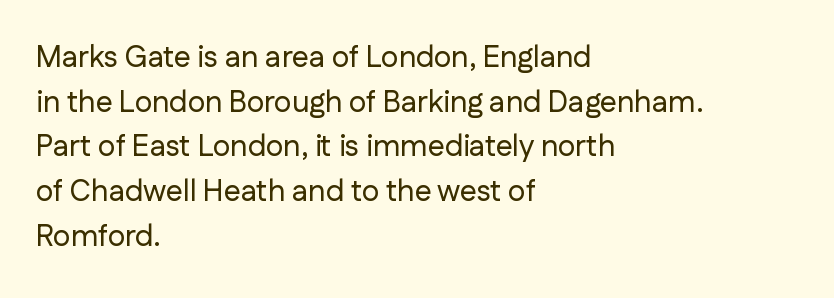
{"serif": "no", "italic": "no", "width": "normal", "stroke_contrast": "low", "x_height": "medium", "monospaced": "no", "underline": "no", "align": "left", "line_spacing": "normal", "line_spacing_ratio": 1.49, "letter_spacing": "normal", "letter_spacing_em": 0.0, "glyph_px": 30}
